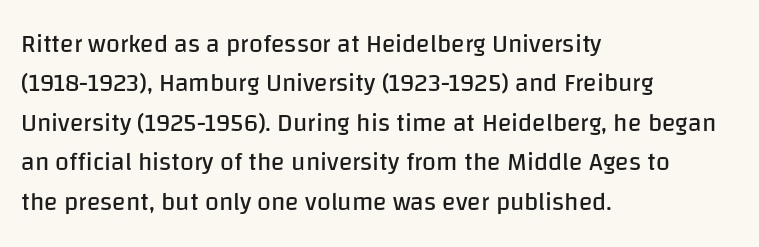
The image shows 25 px text type, upright; set left-aligned, normal line spacing (1.58x), normal letter spacing, not underlined.
